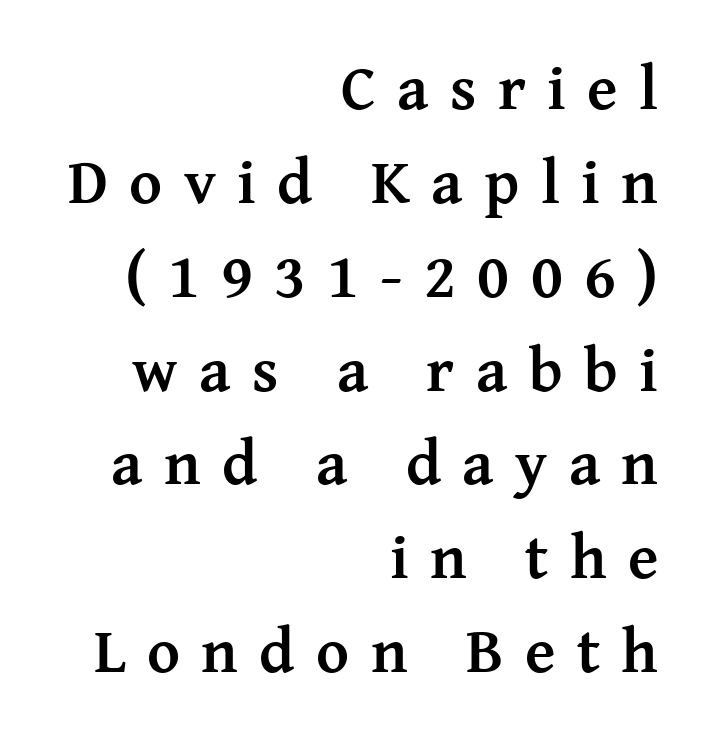
The image shows 63 px semibold serif type, upright; set right-aligned, normal line spacing (1.49x), unusually wide letter spacing (+0.34 em), not underlined; medium stroke contrast and a medium x-height.
